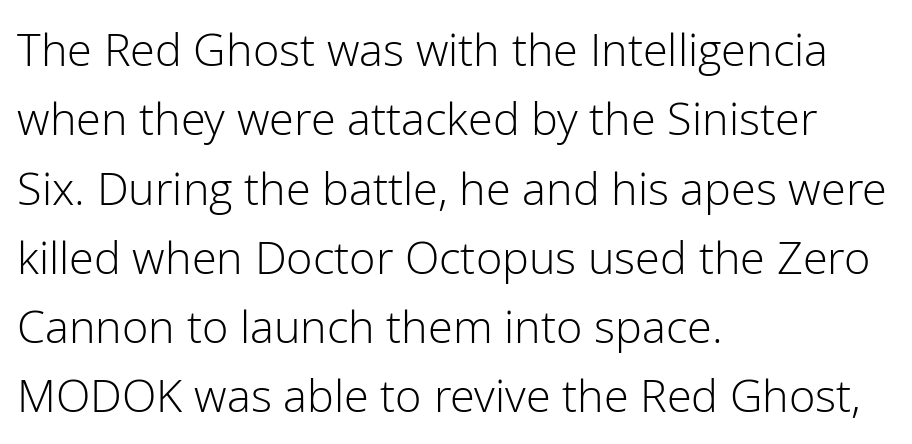
This block has exactly the height ordinary leading produces. Bare-footed words on every line. The font family rendered here belongs to the sans-serif group. This sample uses an upright cut, with every glyph sitting square on the baseline. Do the characters align in a grid? No, the font is proportional. Glyph-to-glyph distance matches everyday printed text.
